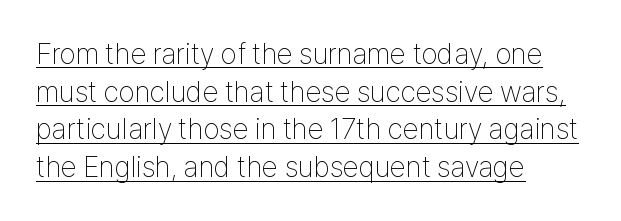
{"serif": "no", "italic": "no", "bold": "no", "weight": "thin", "width": "condensed", "stroke_contrast": "low", "x_height": "medium", "monospaced": "no", "underline": "yes", "align": "left", "line_spacing": "normal", "line_spacing_ratio": 1.3, "letter_spacing": "normal", "letter_spacing_em": 0.0, "glyph_px": 29}
